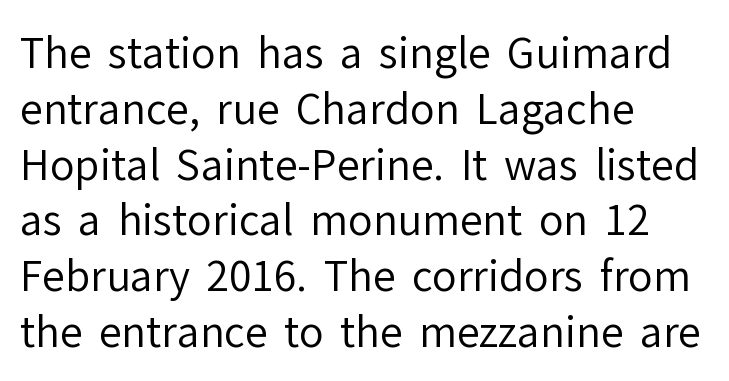
When letters stand straight like this, we call the style roman or upright. The letterforms sit at book weight or below. Note the varied advance widths — an 'i' is clearly narrower than an 'm'. The lines sit at an ordinary, default distance from one another.
